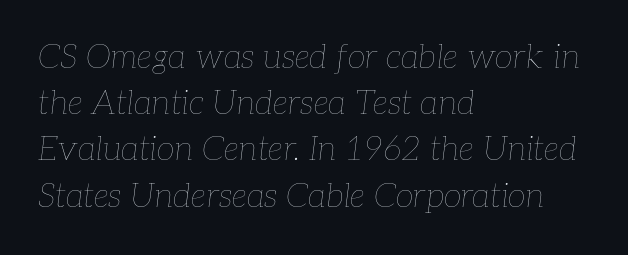
Q: Is the text bold? A: No.
Q: Is the text italic (slanted)? A: Yes, it leans right by about 7 degrees.
Q: Is the text underlined? A: No.
Q: How is the paragraph aligned? A: Left-aligned.
Q: Is the spacing between letters normal or unusually wide? A: Normal.
Q: Is the spacing between lines tight, normal or loose? A: Normal.
Q: Width (condensed, normal, or wide)? A: Normal.
Q: Stroke contrast? A: Low.
Q: x-height? A: Medium.
Q: Monospaced? A: No.
